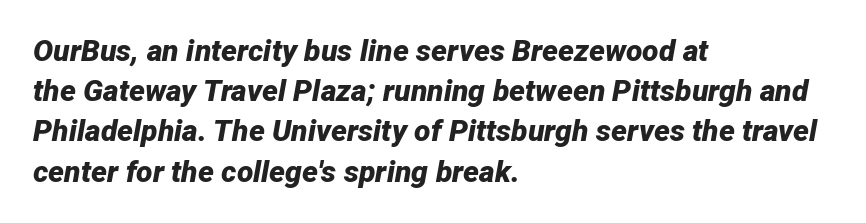
Q: Is the text bold? A: Yes.
Q: Is the text italic (slanted)? A: Yes, it leans right by about 12 degrees.
Q: Is the text underlined? A: No.
Q: How is the paragraph aligned? A: Left-aligned.
Q: Is the spacing between letters normal or unusually wide? A: Normal.
Q: Is the spacing between lines tight, normal or loose? A: Normal.
Q: Width (condensed, normal, or wide)? A: Normal.
Q: Stroke contrast? A: Low.
Q: x-height? A: Medium.
Q: Monospaced? A: No.
